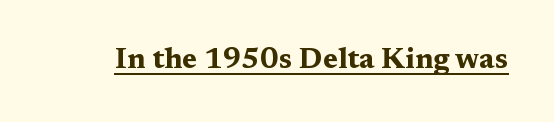
{"serif": "yes", "italic": "no", "bold": "yes", "weight": "bold", "width": "wide", "stroke_contrast": "medium", "x_height": "medium", "monospaced": "no", "underline": "yes", "letter_spacing": "normal", "letter_spacing_em": 0.0, "glyph_px": 29}
